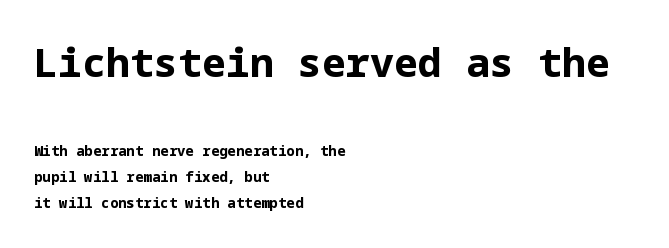
The image shows 40 px bold sans-serif type, upright; set left-aligned, line spacing 1.87x, normal letter spacing, not underlined; the first (top) block is 2.86x larger; low stroke contrast and a medium x-height.
